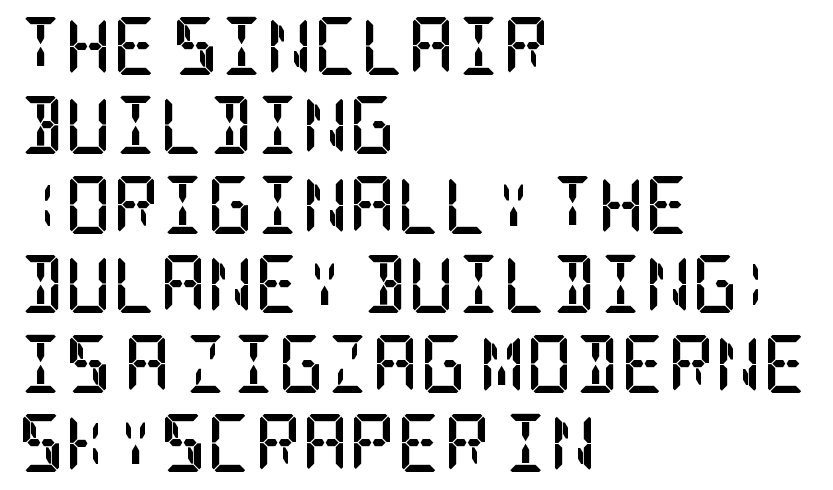
The image shows 58 px semibold, condensed serif type, upright; set left-aligned, normal line spacing (1.37x), normal letter spacing, not underlined; low stroke contrast and a large x-height.
